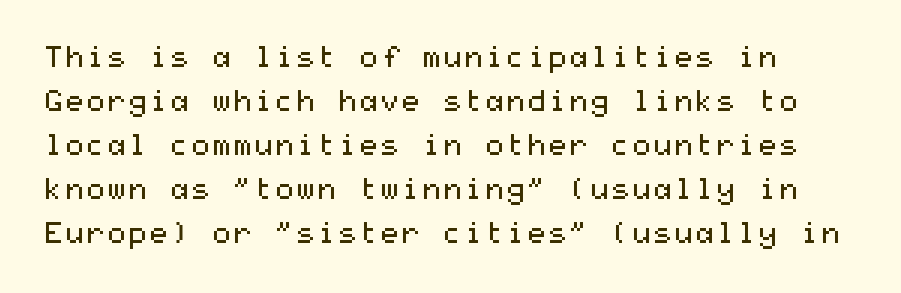
Look at the bottom of the vertical strokes: they stop flat, with no serifs. The specimen reads as upright at a glance. Here the glyphs are tracked normally, forming tight word shapes. Quick note: underline off.
